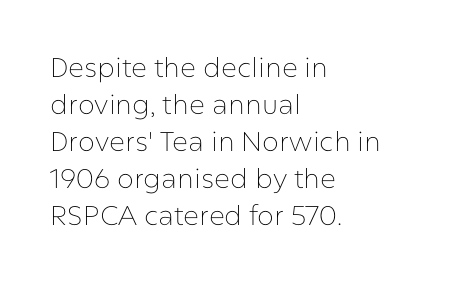
Reading down the block, your eye returns to a fixed left position each line. Tall strokes in this sample are plumb rather than angled. The rendering uses a moderate line-height, typical for paragraphs. This is not heavy type; no bold has been used. Any mark beneath the type? The region is blank. Each word holds together tightly as a unit, with standard inter-letter gaps.
